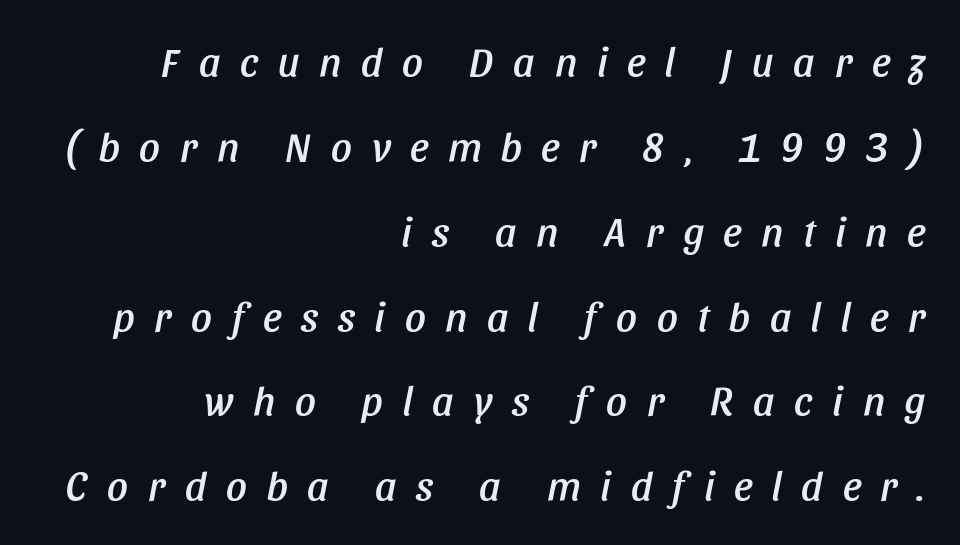
Look at the tracking — it's clearly loosened, letters drifting apart. Italic: yes, the glyphs are oblique. Spacing verdict: proportional, widths tailored to each character. Interline gaps are noticeably wide in this sample. The glyphs are unaccompanied by any horizontal stroke below them. Layout note: lines flush right.
